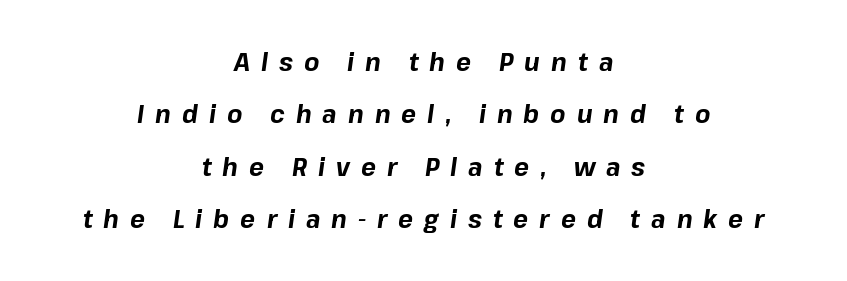
Q: Is the text bold? A: Yes.
Q: Is the text italic (slanted)? A: Yes, it leans right by about 8 degrees.
Q: Is the text underlined? A: No.
Q: How is the paragraph aligned? A: Centered.
Q: Is the spacing between letters normal or unusually wide? A: Unusually wide.
Q: Is the spacing between lines tight, normal or loose? A: Loose.
